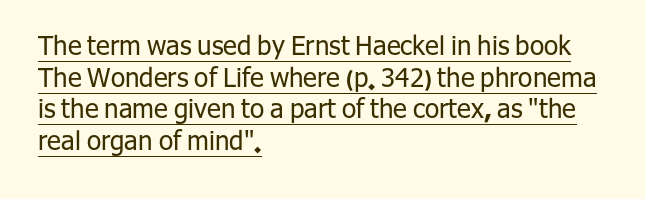
The image shows 26 px text type, upright; set left-aligned, line spacing 1.22x, normal letter spacing, underlined.
